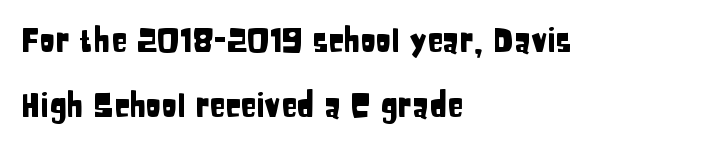
{"serif": "no", "italic": "no", "width": "condensed", "stroke_contrast": "low", "x_height": "large", "monospaced": "no", "underline": "no", "align": "left", "line_spacing": "loose", "line_spacing_ratio": 2.04, "letter_spacing": "normal", "letter_spacing_em": 0.0, "glyph_px": 32}
